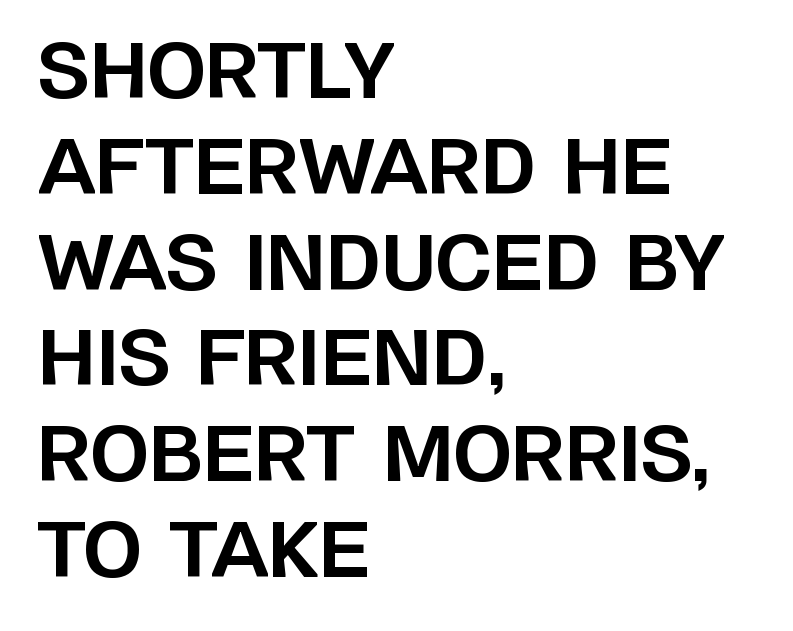
Q: Is the text bold? A: Yes.
Q: Is the text italic (slanted)? A: No, it is upright.
Q: Is the typeface a serif or a sans-serif typeface? A: Sans-serif.
Q: Is the text underlined? A: No.
Q: How is the paragraph aligned? A: Left-aligned.
Q: Is the spacing between letters normal or unusually wide? A: Normal.
Q: Is the spacing between lines tight, normal or loose? A: Normal.
Q: Width (condensed, normal, or wide)? A: Normal.
Q: Stroke contrast? A: Low.
Q: x-height? A: Large.
Q: Monospaced? A: No.
